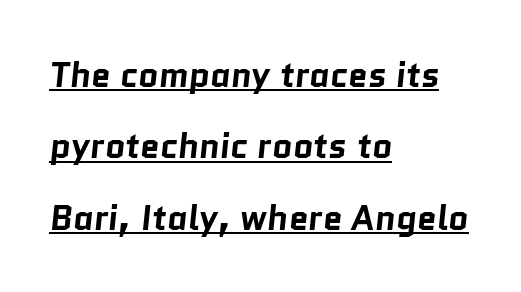
{"serif": "no", "bold": "yes", "weight": "bold", "width": "normal", "stroke_contrast": "low", "x_height": "medium", "monospaced": "no", "underline": "yes", "align": "left", "line_spacing": "loose", "line_spacing_ratio": 2.04, "letter_spacing": "normal", "letter_spacing_em": 0.0, "glyph_px": 35}
